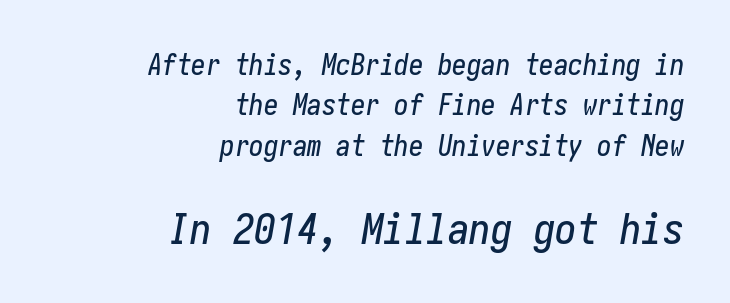
These lines are set flush right with a ragged left edge. The vertical gap from one line to the next is medium. This sample uses plain, unmodified letter spacing. Style check: oblique. Each row of text sits above clean, open space. You get the small type first, then a jump to larger type.
